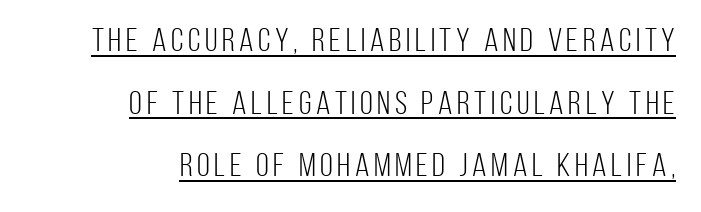
The image shows 33 px light, condensed sans-serif type, upright; set right-aligned, loose line spacing (1.9x), underlined; low stroke contrast and a large x-height.
